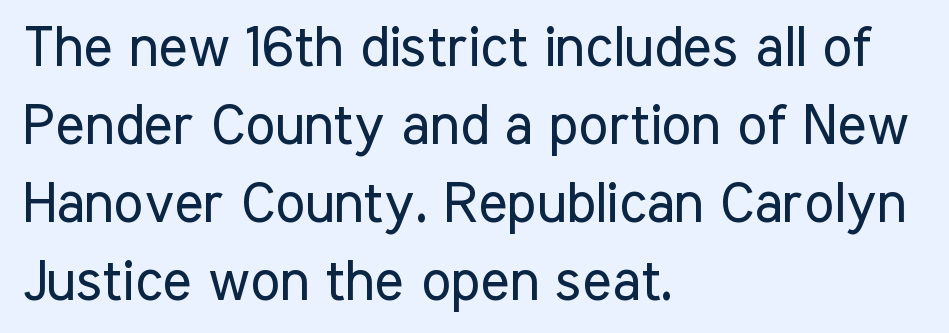
{"serif": "no", "italic": "no", "bold": "no", "weight": "regular", "width": "condensed", "stroke_contrast": "low", "x_height": "medium", "monospaced": "no", "underline": "no", "align": "left", "line_spacing": "normal", "line_spacing_ratio": 1.39, "letter_spacing": "normal", "letter_spacing_em": 0.0, "glyph_px": 56}
